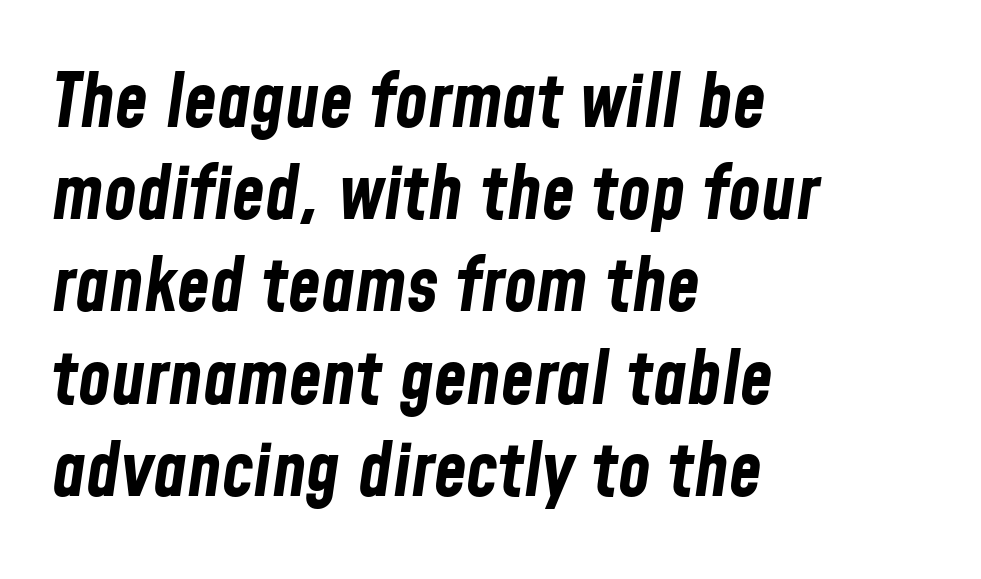
Q: Is the text bold? A: Yes.
Q: Is the text italic (slanted)? A: Yes, it leans right by about 8 degrees.
Q: Is the text underlined? A: No.
Q: How is the paragraph aligned? A: Left-aligned.
Q: Is the spacing between letters normal or unusually wide? A: Normal.
Q: Width (condensed, normal, or wide)? A: Condensed.
Q: Stroke contrast? A: Low.
Q: x-height? A: Medium.
Q: Monospaced? A: No.
